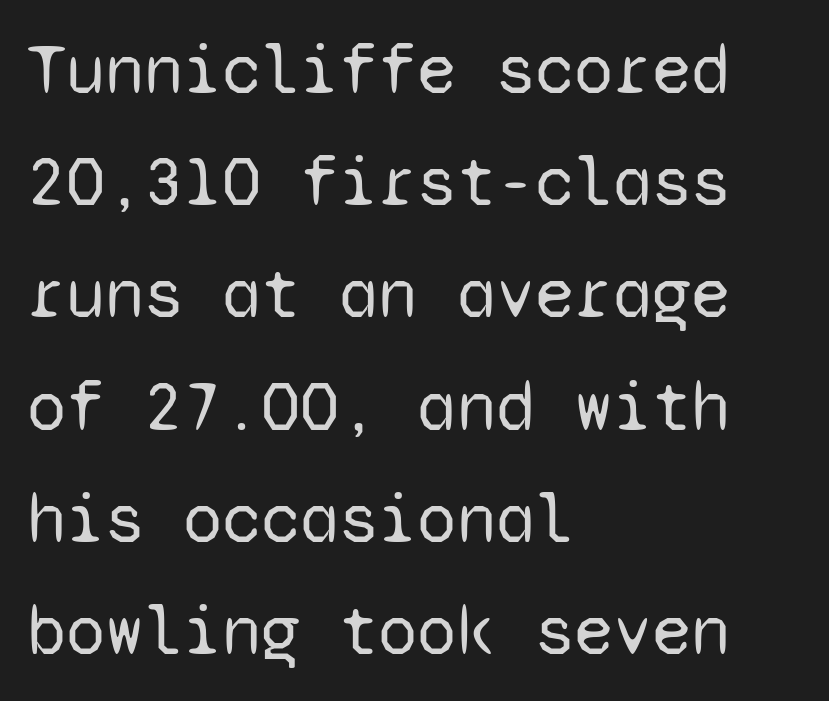
The image shows 71 px regular-weight sans-serif type, upright, monospaced; set left-aligned, normal line spacing (1.58x), normal letter spacing, not underlined; low stroke contrast and a medium x-height.
